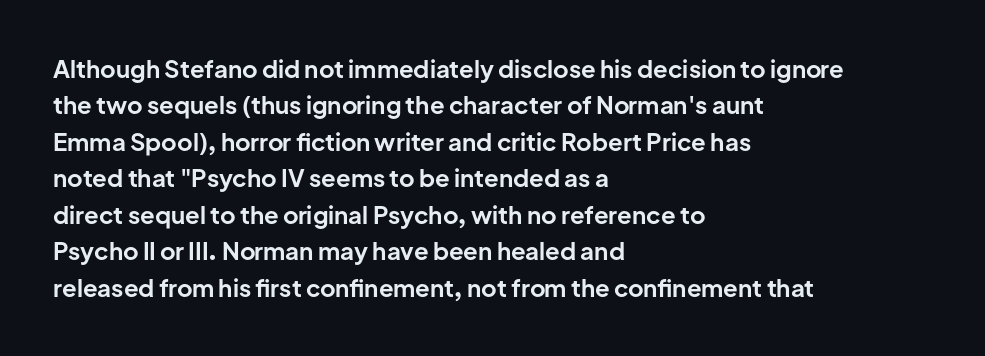
Q: Is the text bold? A: Yes.
Q: Is the text italic (slanted)? A: No, it is upright.
Q: Is the text underlined? A: No.
Q: How is the paragraph aligned? A: Left-aligned.
Q: Is the spacing between letters normal or unusually wide? A: Normal.
Q: Is the spacing between lines tight, normal or loose? A: Normal.
